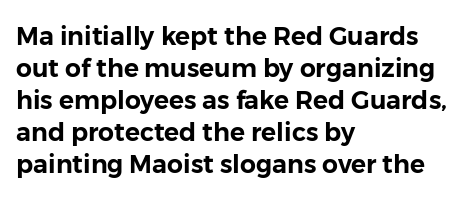
Q: Is the text italic (slanted)? A: No, it is upright.
Q: Is the text underlined? A: No.
Q: How is the paragraph aligned? A: Left-aligned.
Q: Is the spacing between letters normal or unusually wide? A: Normal.
Q: Is the spacing between lines tight, normal or loose? A: Normal.
